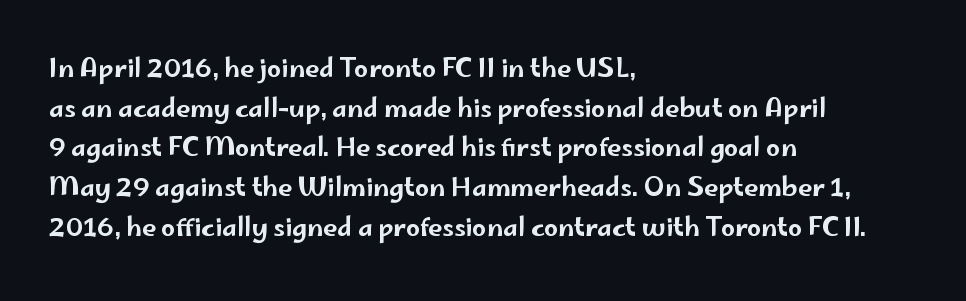
Words appear dense and cohesive because spacing is normal. Italic? Not at all — the glyphs are vertical. Horizontally, the lines are justified to the leading edge only. Leading matches the norm, producing a regular column. Each row of text sits above clean, open space.
